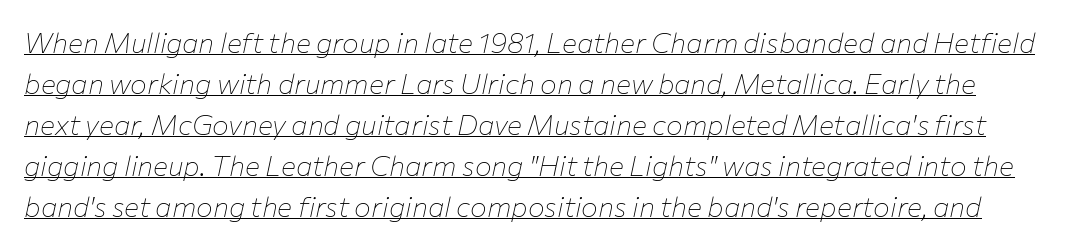
{"italic": "yes", "lean": "right", "slant_degrees": 12, "bold": "no", "weight": "thin", "width": "normal", "stroke_contrast": "low", "x_height": "medium", "monospaced": "no", "underline": "yes", "line_spacing": "normal", "line_spacing_ratio": 1.46, "letter_spacing": "normal", "letter_spacing_em": 0.0, "glyph_px": 28}
